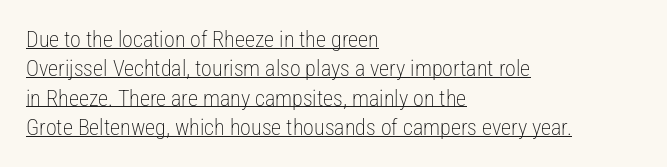
Q: Is the text bold? A: No.
Q: Is the text italic (slanted)? A: No, it is upright.
Q: Is the text underlined? A: Yes.
Q: How is the paragraph aligned? A: Left-aligned.
Q: Is the spacing between letters normal or unusually wide? A: Normal.
Q: Is the spacing between lines tight, normal or loose? A: Normal.
